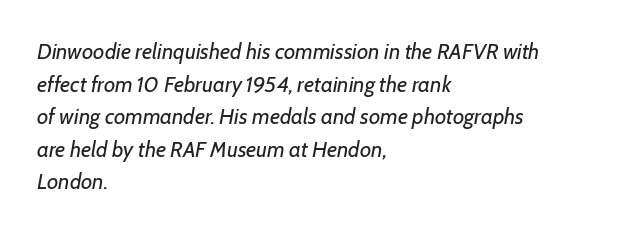
The image shows 22 px text type, italic (leaning right); set left-aligned, normal line spacing (1.48x), normal letter spacing, not underlined.
